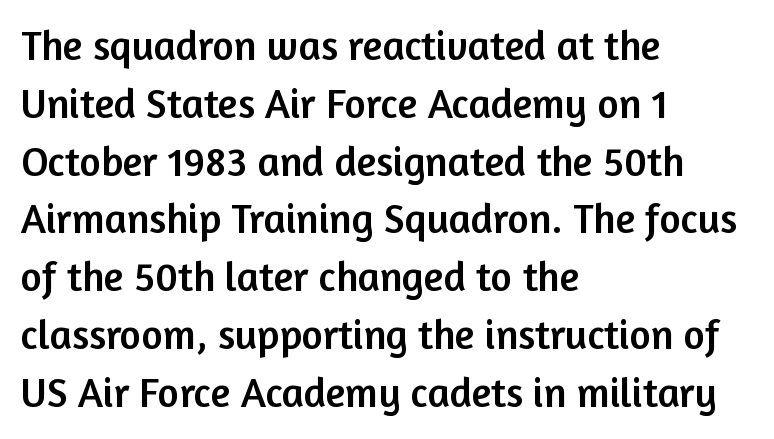
The image shows 41 px sans-serif type, upright; set left-aligned, normal line spacing (1.41x), normal letter spacing, not underlined; low stroke contrast and a medium x-height.
